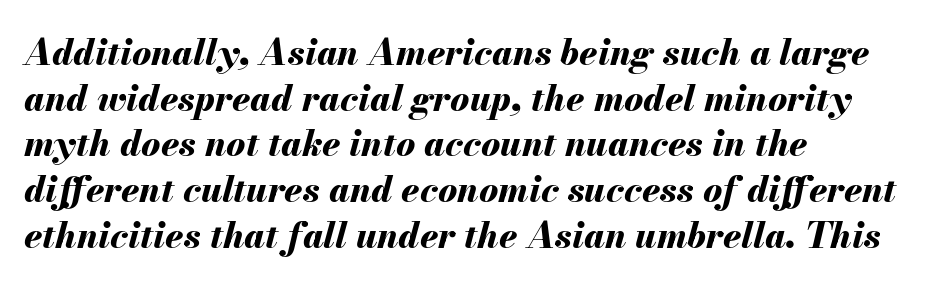
Q: Is the text bold? A: Yes.
Q: Is the text italic (slanted)? A: Yes, it leans right by about 13 degrees.
Q: Is the text underlined? A: No.
Q: How is the paragraph aligned? A: Left-aligned.
Q: Is the spacing between letters normal or unusually wide? A: Normal.
Q: Is the spacing between lines tight, normal or loose? A: Normal.
Q: Width (condensed, normal, or wide)? A: Normal.
Q: Stroke contrast? A: Medium.
Q: x-height? A: Small.
Q: Monospaced? A: No.
